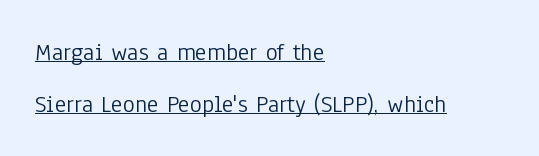
The image shows 25 px text type, upright; set left-aligned, loose line spacing (2.07x), normal letter spacing, underlined.
